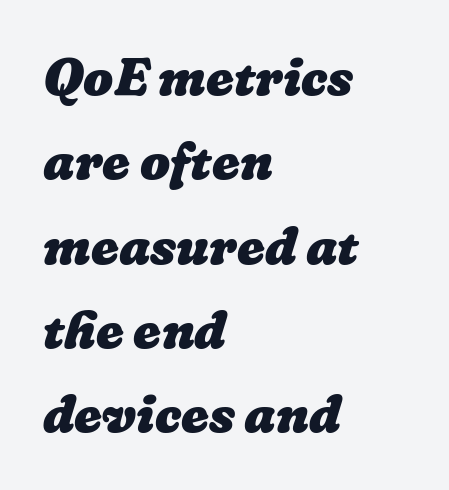
A typesetter would call this leading conventional body-copy spacing. Typeset ragged right — the left edge is the straight one. Its strokes are broad and dark, the hallmark of bold type. Character widths vary here, with narrow letters taking less room than wide ones.
